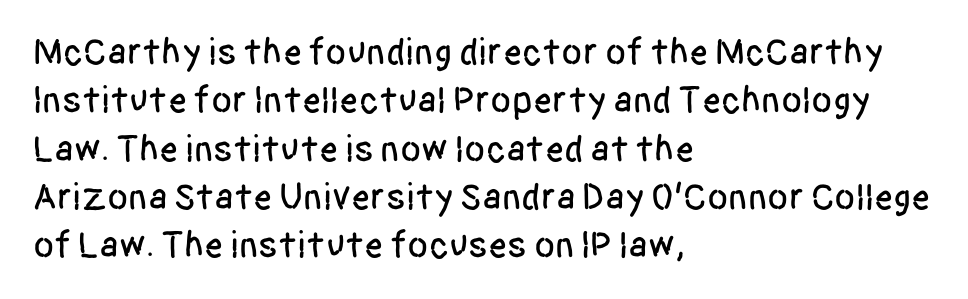
{"serif": "no", "italic": "no", "width": "condensed", "stroke_contrast": "low", "x_height": "large", "monospaced": "no", "underline": "no", "align": "left", "line_spacing": "normal", "line_spacing_ratio": 1.27, "letter_spacing": "normal", "letter_spacing_em": 0.0, "glyph_px": 38}
